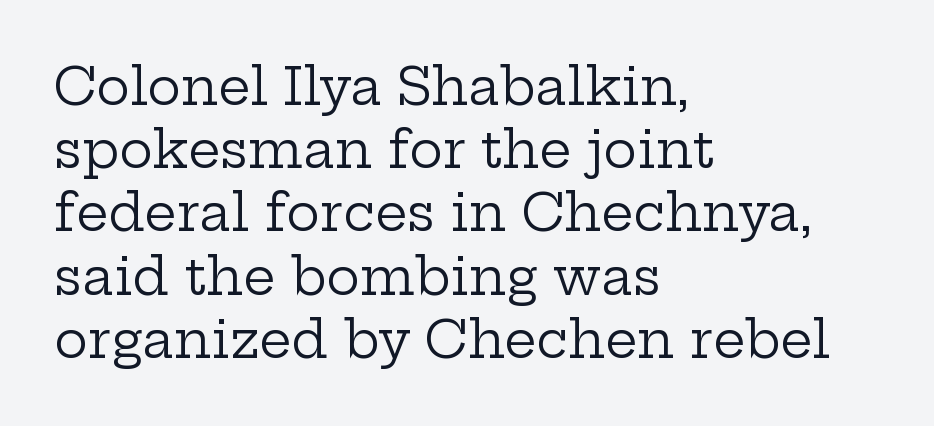
Nobody drew a line under any word here. Which margin do the lines hug? The left one — the right edge is uneven. Is this a fixed-width face? No — the glyphs have proportional, varying widths. Between one letter and the next there's only the usual sliver of space. The letters stand upright; this is a roman face.
